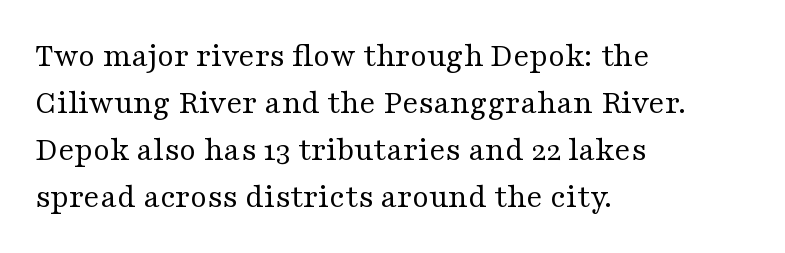
The words here are not underlined. This is the regular roman posture of the typeface. In terms of letterform style, serifs are clearly present. Proportional: the letters do not fall into vertical columns. Here the glyphs are tracked normally, forming tight word shapes. Compared with typical paragraphs, the rows here are spaced about the same.
